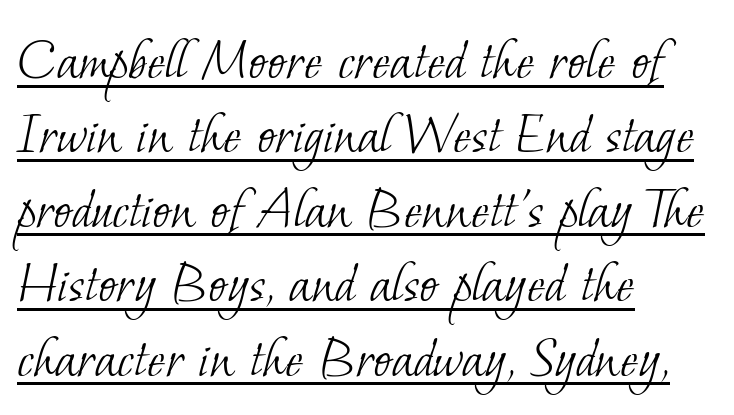
Q: Is the text bold? A: No.
Q: Is the typeface a serif or a sans-serif typeface? A: Serif.
Q: Is the text underlined? A: Yes.
Q: How is the paragraph aligned? A: Left-aligned.
Q: Is the spacing between letters normal or unusually wide? A: Normal.
Q: Width (condensed, normal, or wide)? A: Normal.
Q: Stroke contrast? A: Low.
Q: x-height? A: Small.
Q: Monospaced? A: No.
